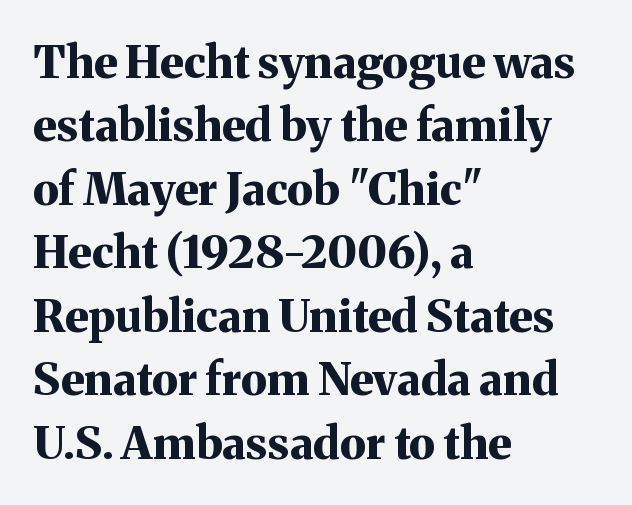
Q: Is the text bold? A: Yes.
Q: Is the text italic (slanted)? A: No, it is upright.
Q: Is the typeface a serif or a sans-serif typeface? A: Serif.
Q: Is the text underlined? A: No.
Q: How is the paragraph aligned? A: Left-aligned.
Q: Is the spacing between letters normal or unusually wide? A: Normal.
Q: Is the spacing between lines tight, normal or loose? A: Normal.
Q: Width (condensed, normal, or wide)? A: Normal.
Q: Stroke contrast? A: Medium.
Q: x-height? A: Medium.
Q: Monospaced? A: No.
